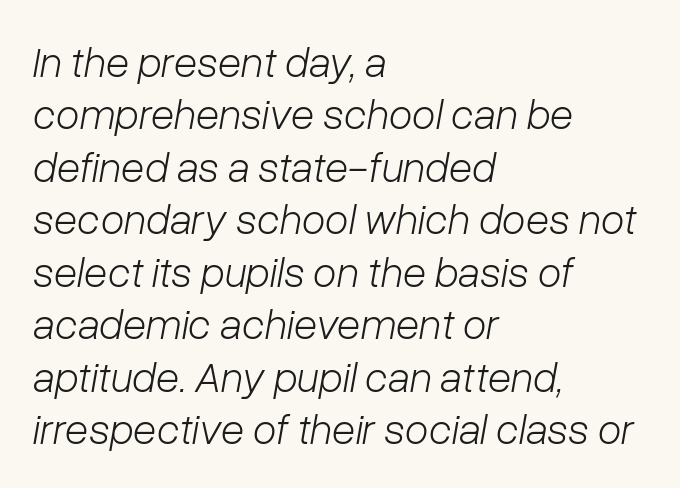
Q: Is the text bold? A: No.
Q: Is the text italic (slanted)? A: Yes, it leans right by about 10 degrees.
Q: Is the text underlined? A: No.
Q: How is the paragraph aligned? A: Left-aligned.
Q: Is the spacing between letters normal or unusually wide? A: Normal.
Q: Width (condensed, normal, or wide)? A: Normal.
Q: Stroke contrast? A: Low.
Q: x-height? A: Medium.
Q: Monospaced? A: No.
